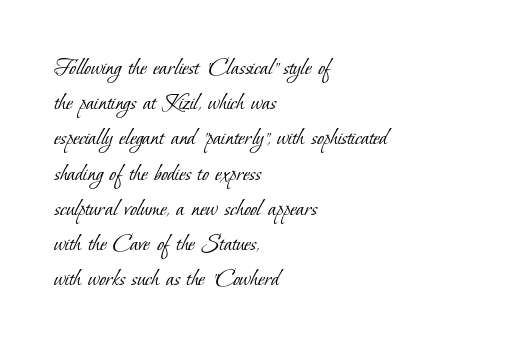
The image shows 25 px text type; set left-aligned, normal line spacing (1.41x), normal letter spacing, not underlined.
